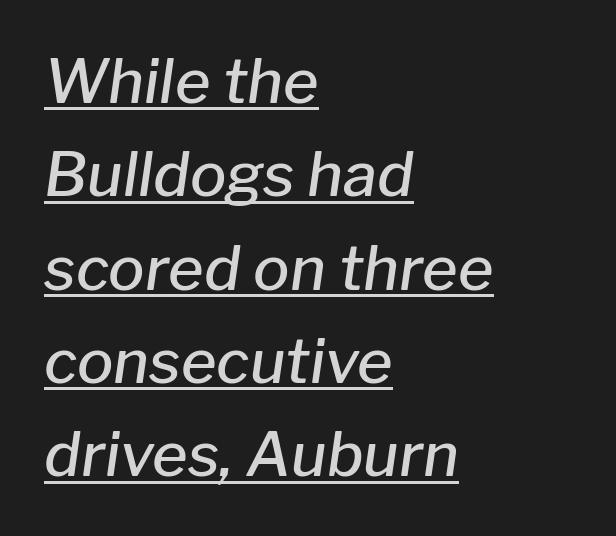
Style check: oblique. Is there much room between lines? A standard amount, neither cramped nor airy. Line beginnings align vertically; line endings do not. The rendering uses a semibold face; strokes are thickened but not to full bold. Character widths vary here, with narrow letters taking less room than wide ones. Characters follow at the spacing the type designer built in.
